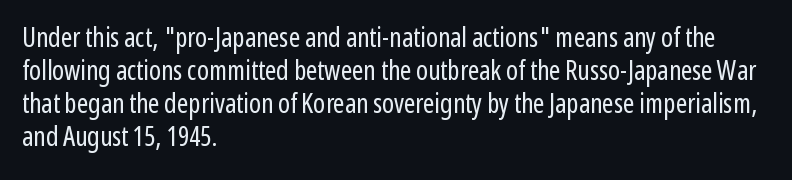
Q: Is the text bold? A: No.
Q: Is the text italic (slanted)? A: No, it is upright.
Q: Is the text underlined? A: No.
Q: How is the paragraph aligned? A: Left-aligned.
Q: Is the spacing between letters normal or unusually wide? A: Normal.
